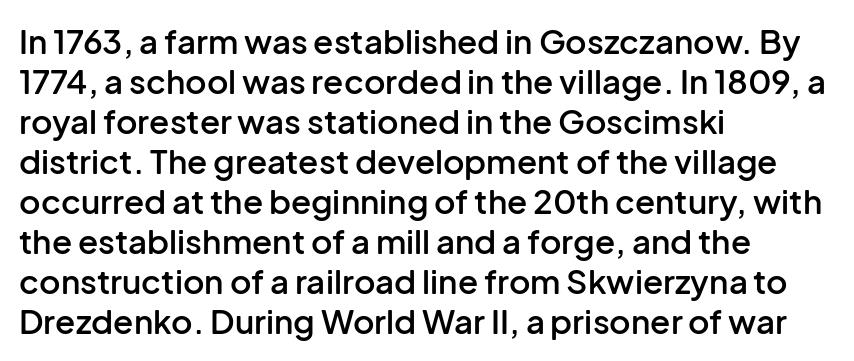
Q: Is the text bold? A: Semi-bold.
Q: Is the text italic (slanted)? A: No, it is upright.
Q: Is the typeface a serif or a sans-serif typeface? A: Sans-serif.
Q: Is the text underlined? A: No.
Q: How is the paragraph aligned? A: Left-aligned.
Q: Is the spacing between letters normal or unusually wide? A: Normal.
Q: Width (condensed, normal, or wide)? A: Normal.
Q: Stroke contrast? A: Low.
Q: x-height? A: Medium.
Q: Monospaced? A: No.
